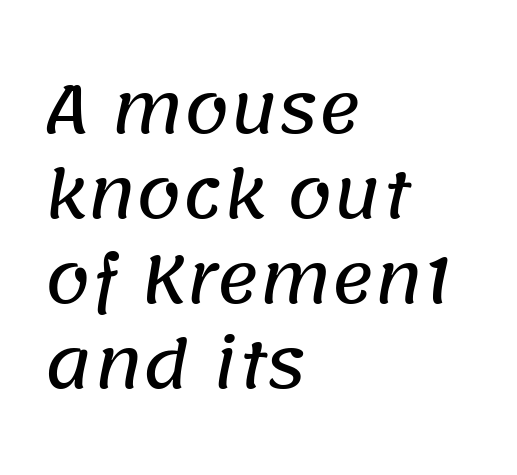
{"serif": "no", "width": "normal", "stroke_contrast": "low", "x_height": "large", "monospaced": "no", "underline": "no", "align": "left", "line_spacing": "normal", "line_spacing_ratio": 1.31, "letter_spacing": "normal", "letter_spacing_em": 0.0, "glyph_px": 65}
